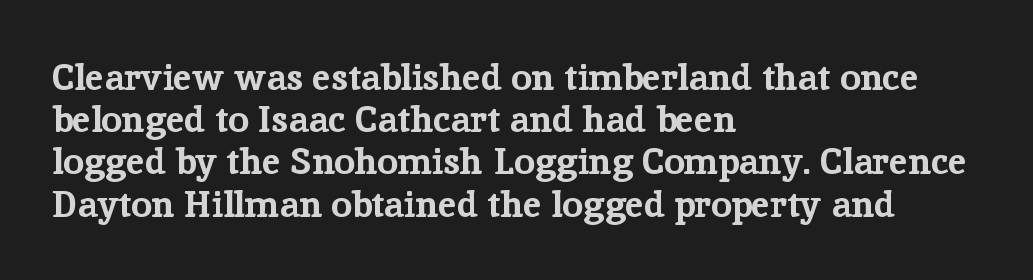
Alignment: flush left. These lines are rendered in a variable-pitch font. Baseline-to-baseline distance is barely more than the letter height. A typesetter would call this zero additional tracking. Bare-footed words on every line.
